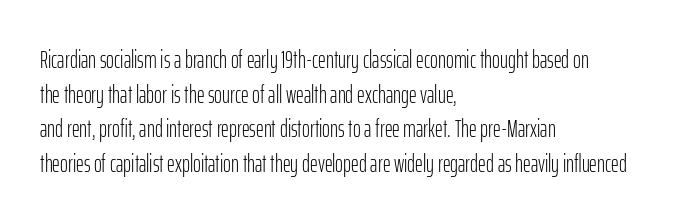
Regarding leading, the lines here are spaced in the standard way. The letters look calm and open, with moderate or lighter stems. Layout note: lines flush left. The rendering keeps characters at their native spacing. The lettering stays uniformly vertical, giving the passage a roman look. Underline: absent.
